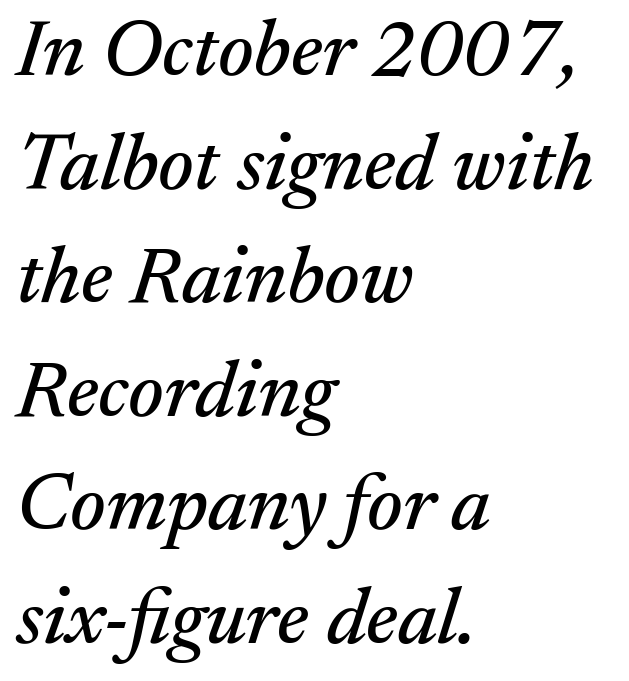
Q: Is the text italic (slanted)? A: Yes, it leans right by about 17 degrees.
Q: Is the typeface a serif or a sans-serif typeface? A: Serif.
Q: Is the text underlined? A: No.
Q: How is the paragraph aligned? A: Left-aligned.
Q: Is the spacing between letters normal or unusually wide? A: Normal.
Q: Is the spacing between lines tight, normal or loose? A: Normal.
Q: Width (condensed, normal, or wide)? A: Normal.
Q: Stroke contrast? A: Medium.
Q: x-height? A: Medium.
Q: Monospaced? A: No.
